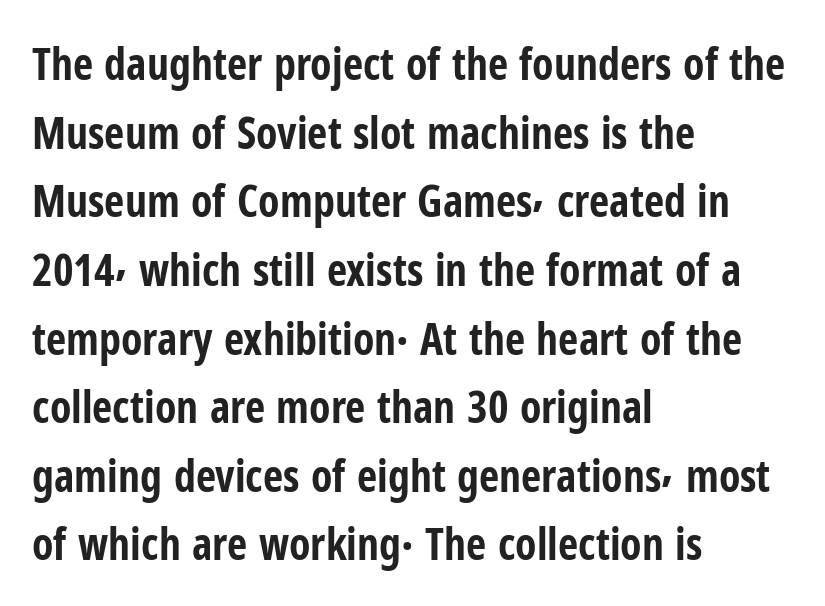
Words float on clear page, feet unadorned. Letter spacing: default. The designer went with a sans here, leaving each stem footless. Leading: standard. Layout note: lines flush left. Does the lettering tilt? It doesn't — this is upright.
